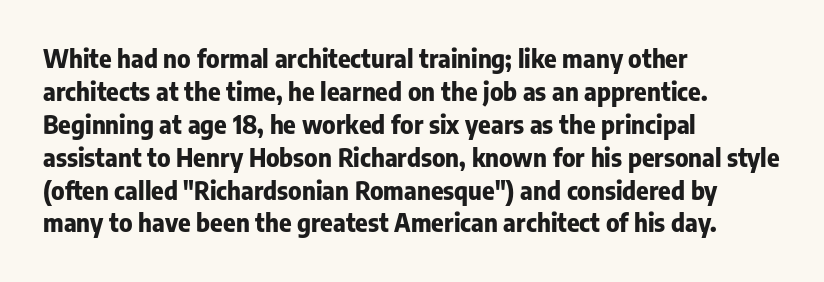
The image shows 24 px bold type, upright; set left-aligned, normal line spacing (1.37x), normal letter spacing, not underlined.
